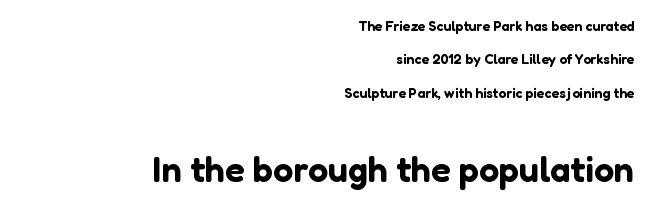
Q: Is the text italic (slanted)? A: No, it is upright.
Q: Is the typeface a serif or a sans-serif typeface? A: Sans-serif.
Q: Is the text underlined? A: No.
Q: How is the paragraph aligned? A: Right-aligned.
Q: Is the spacing between letters normal or unusually wide? A: Normal.
Q: Is the spacing between lines tight, normal or loose? A: Loose.
Q: Which block of text is set in a larger size, the first (top) or the second (bottom)? A: The second (bottom) one.
Q: Width (condensed, normal, or wide)? A: Normal.
Q: Stroke contrast? A: Low.
Q: x-height? A: Medium.
Q: Monospaced? A: No.
